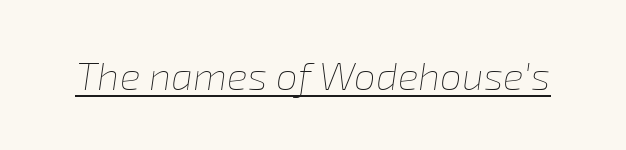
{"italic": "yes", "lean": "right", "slant_degrees": 8, "bold": "no", "weight": "thin", "width": "normal", "stroke_contrast": "low", "x_height": "medium", "monospaced": "no", "underline": "yes", "letter_spacing": "normal", "letter_spacing_em": 0.0, "glyph_px": 39}
